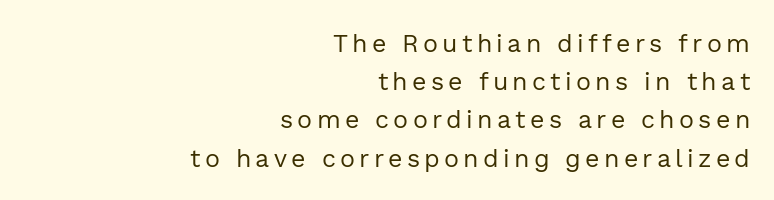
The rows are spaced the way most documents space them. These lines were composed using upright roman letters. The weight would be labelled regular, book, light, or lighter still. Clear beneath every line of the passage. One-word summary of the alignment: right.
